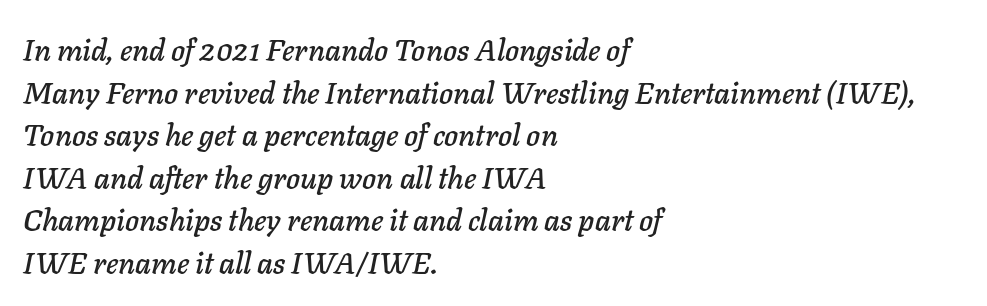
The image shows 30 px text type, italic (leaning right); set left-aligned, normal line spacing (1.42x), normal letter spacing, not underlined; low stroke contrast and a medium x-height.
